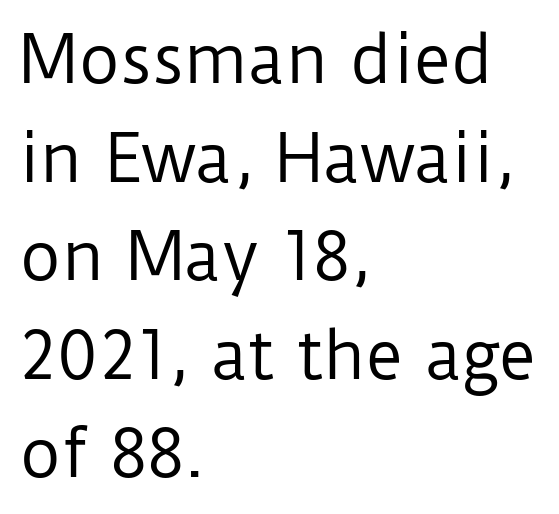
{"serif": "no", "italic": "no", "bold": "no", "weight": "regular", "width": "normal", "stroke_contrast": "low", "x_height": "medium", "monospaced": "no", "underline": "no", "align": "left", "line_spacing": "normal", "line_spacing_ratio": 1.54, "letter_spacing": "normal", "letter_spacing_em": 0.0, "glyph_px": 64}
